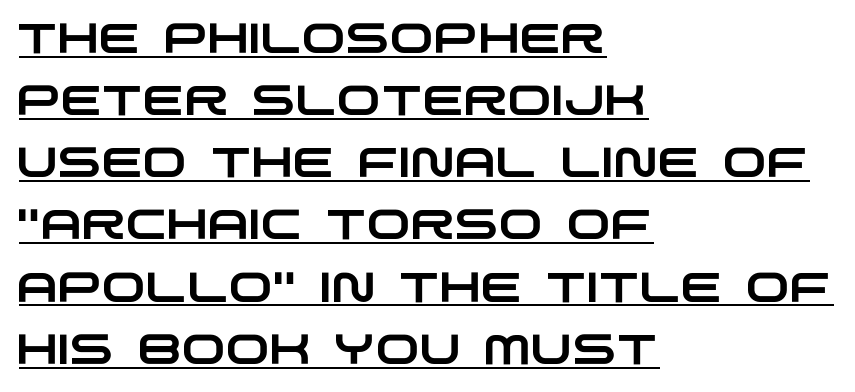
Interline gaps are of average width in this sample. A typesetter would call this proportional, since set widths differ per character. Here the glyphs are tracked normally, forming tight word shapes. The specimen includes a rule beneath the text block's lines. This sample uses a sans-serif face.
